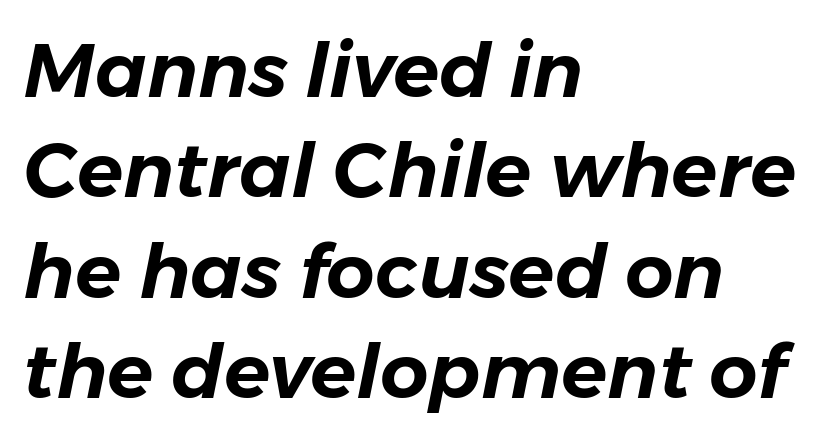
Q: Is the text italic (slanted)? A: Yes, it leans right by about 11 degrees.
Q: Is the text underlined? A: No.
Q: How is the paragraph aligned? A: Left-aligned.
Q: Is the spacing between letters normal or unusually wide? A: Normal.
Q: Is the spacing between lines tight, normal or loose? A: Normal.
Q: Width (condensed, normal, or wide)? A: Normal.
Q: Stroke contrast? A: Low.
Q: x-height? A: Medium.
Q: Monospaced? A: No.
